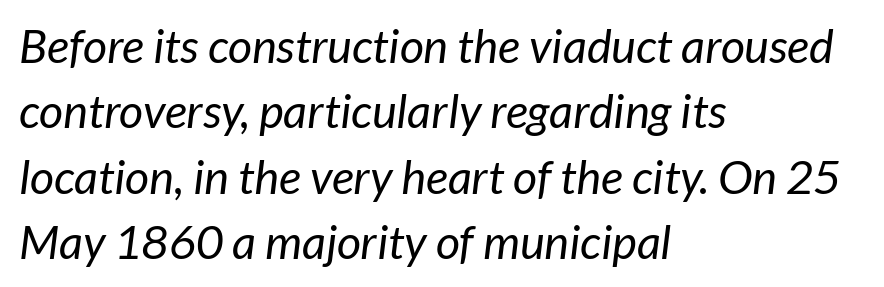
The passage shown is typed in a proportional face where columns would drift. The font family rendered here belongs to the sans-serif group. A student would call this left alignment; a typographer would say flush left, rag right. The string is rendered with underlining switched off.
